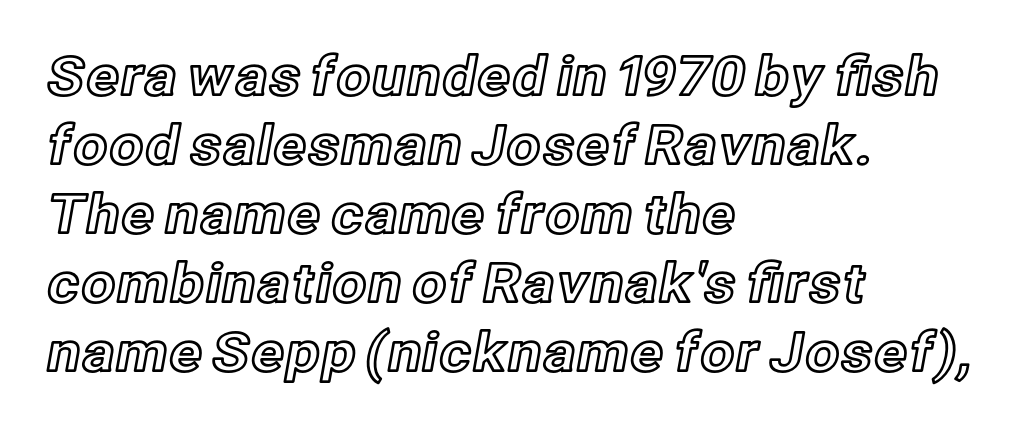
The image shows 54 px text type; set left-aligned, normal line spacing (1.28x), normal letter spacing, not underlined; a medium x-height.
